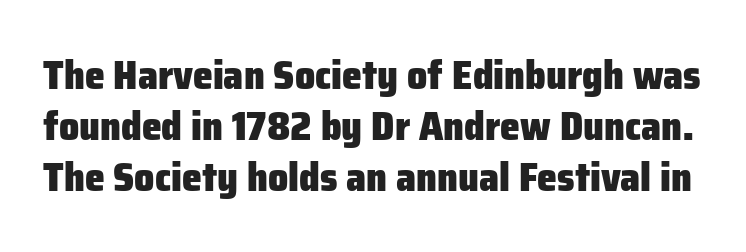
Every stem runs plumb, perpendicular to the baseline. The gap between lines stays unmarked. Here the designer chose a conventional face with non-uniform glyph widths. Does the type have serifs? No, each stem ends abruptly. Look at the stroke-to-counter ratio: heavy, a bold.
